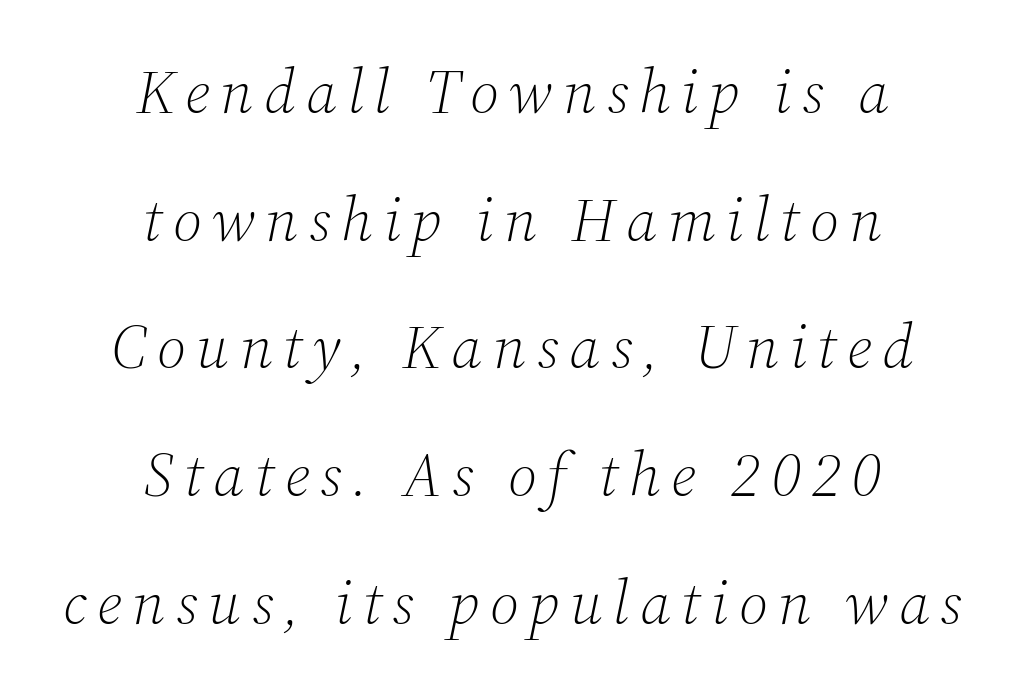
{"serif": "yes", "italic": "yes", "lean": "right", "slant_degrees": 12, "bold": "no", "weight": "light", "width": "normal", "stroke_contrast": "medium", "x_height": "medium", "monospaced": "no", "underline": "no", "align": "center", "line_spacing": "loose", "line_spacing_ratio": 2.06, "glyph_px": 62}
